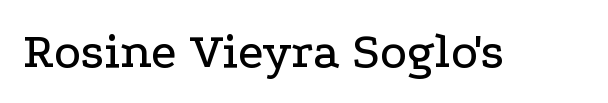
Q: Is the text italic (slanted)? A: No, it is upright.
Q: Is the typeface a serif or a sans-serif typeface? A: Serif.
Q: Is the text underlined? A: No.
Q: Is the spacing between letters normal or unusually wide? A: Normal.
Q: Width (condensed, normal, or wide)? A: Wide.
Q: Stroke contrast? A: Low.
Q: x-height? A: Medium.
Q: Monospaced? A: No.
